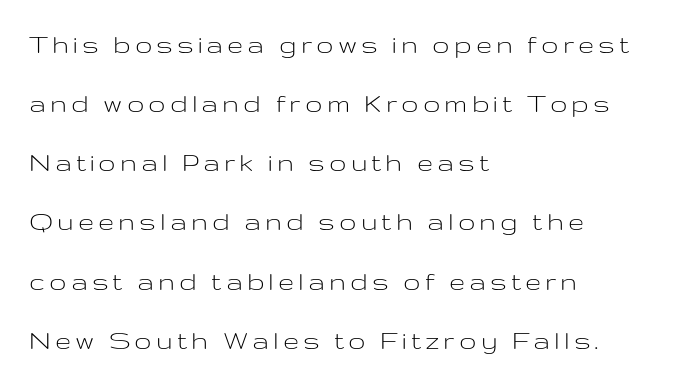
Q: Is the text bold? A: No.
Q: Is the text italic (slanted)? A: No, it is upright.
Q: Is the typeface a serif or a sans-serif typeface? A: Sans-serif.
Q: Is the text underlined? A: No.
Q: How is the paragraph aligned? A: Left-aligned.
Q: Is the spacing between lines tight, normal or loose? A: Loose.
Q: Width (condensed, normal, or wide)? A: Wide.
Q: Stroke contrast? A: Low.
Q: x-height? A: Medium.
Q: Monospaced? A: No.
